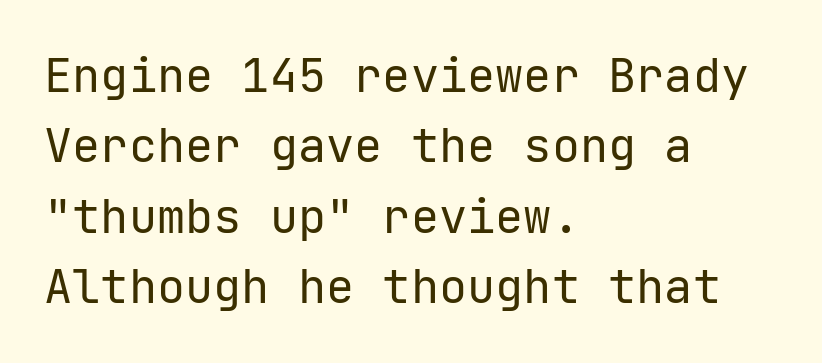
{"serif": "no", "italic": "no", "bold": "no", "weight": "regular", "width": "normal", "stroke_contrast": "low", "x_height": "medium", "underline": "no", "align": "left", "line_spacing": "normal", "line_spacing_ratio": 1.5, "letter_spacing": "normal", "letter_spacing_em": 0.0, "glyph_px": 47}
